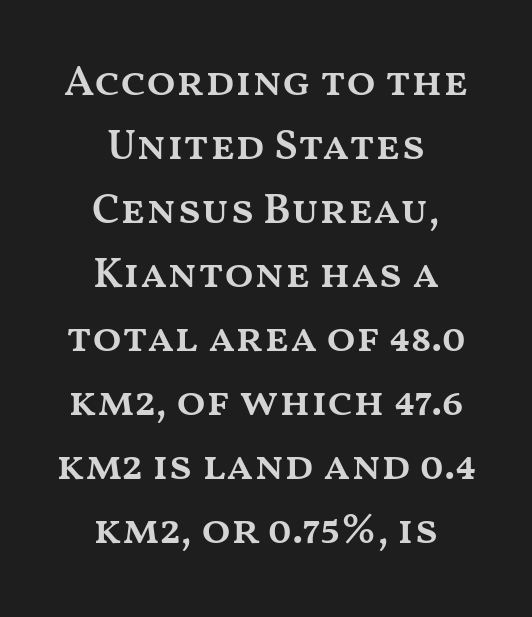
The words here are not underlined. The face used here is rendered with its standard letterfit. How would I describe the line gaps? Plain and ordinary. This rendering uses center alignment, leaving both contours irregular but symmetric. Here the designer chose a conventional face with non-uniform glyph widths.
